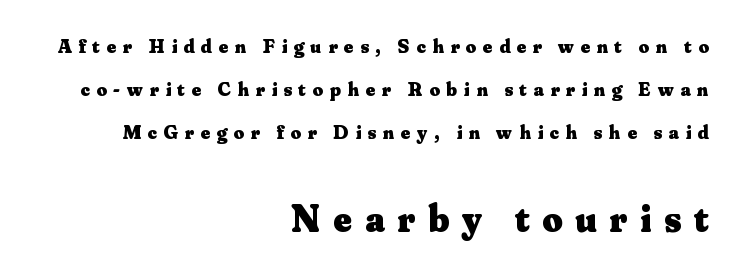
{"serif": "yes", "italic": "no", "bold": "yes", "weight": "heavy", "width": "normal", "stroke_contrast": "medium", "x_height": "small", "monospaced": "no", "underline": "no", "align": "right", "line_spacing": "loose", "line_spacing_ratio": 2.14, "letter_spacing": "wide", "letter_spacing_em": 0.33, "larger_block": "second", "size_ratio": 1.95, "glyph_px": 39}
